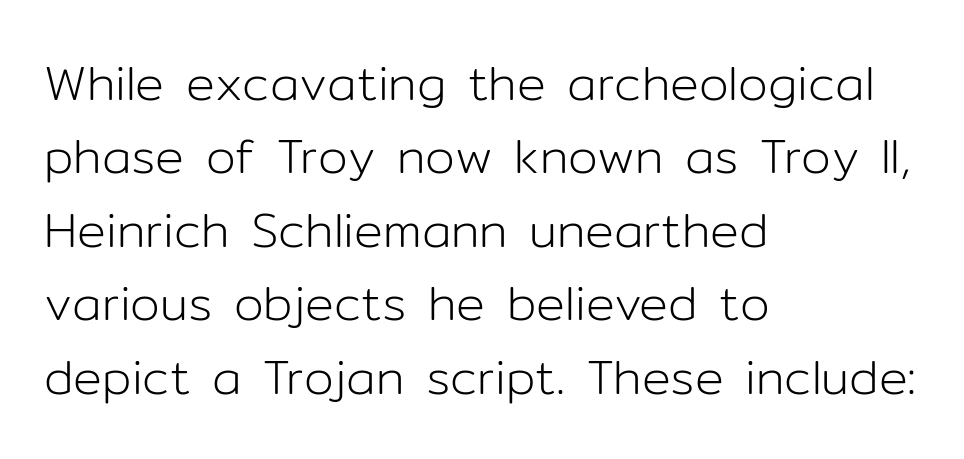
{"serif": "no", "italic": "no", "bold": "no", "weight": "light", "width": "normal", "stroke_contrast": "low", "x_height": "medium", "monospaced": "no", "underline": "no", "align": "left", "line_spacing": "normal", "line_spacing_ratio": 1.53, "letter_spacing": "normal", "letter_spacing_em": 0.0, "glyph_px": 48}
